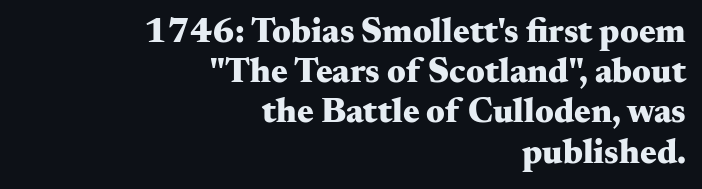
Q: Is the text bold? A: Yes.
Q: Is the text italic (slanted)? A: No, it is upright.
Q: Is the typeface a serif or a sans-serif typeface? A: Serif.
Q: Is the text underlined? A: No.
Q: How is the paragraph aligned? A: Right-aligned.
Q: Is the spacing between letters normal or unusually wide? A: Normal.
Q: Is the spacing between lines tight, normal or loose? A: Tight.
Q: Width (condensed, normal, or wide)? A: Wide.
Q: Stroke contrast? A: Medium.
Q: x-height? A: Small.
Q: Monospaced? A: No.
